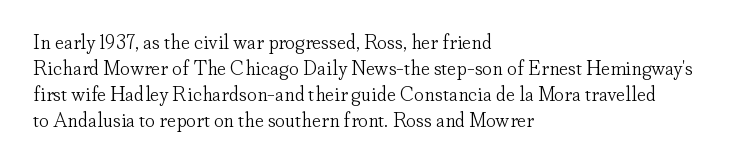
Where is the straight margin? On the left. This sample keeps an unexceptional amount of space between lines. The typesetting does not lean heavy: it is not bold. The gaps between neighbouring characters are ordinary and unremarkable. A clean baseline with only descenders dipping below it.
